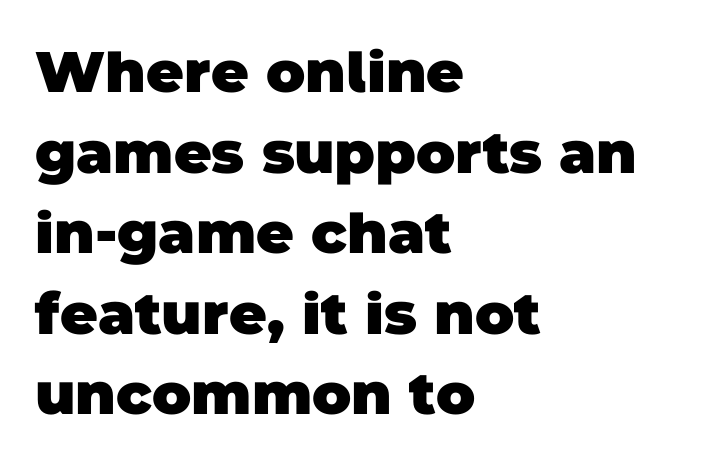
The image shows 58 px heavy sans-serif type; set left-aligned, normal line spacing (1.39x), normal letter spacing, not underlined; low stroke contrast and a large x-height.
